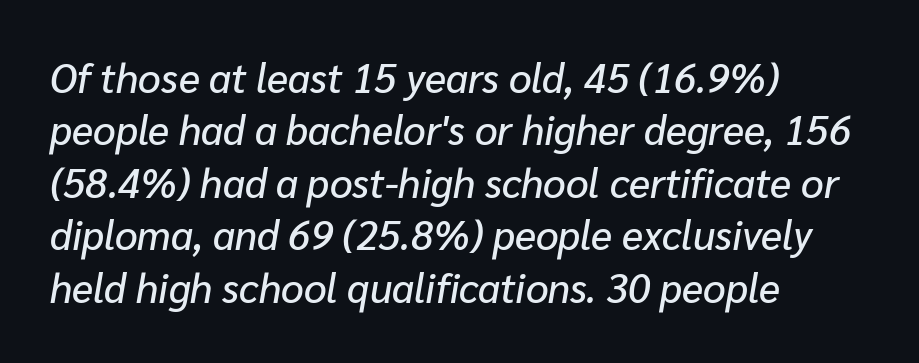
{"italic": "yes", "lean": "right", "slant_degrees": 10, "width": "normal", "stroke_contrast": "low", "x_height": "medium", "monospaced": "no", "underline": "no", "align": "left", "line_spacing": "normal", "line_spacing_ratio": 1.31, "letter_spacing": "normal", "letter_spacing_em": 0.0, "glyph_px": 40}
